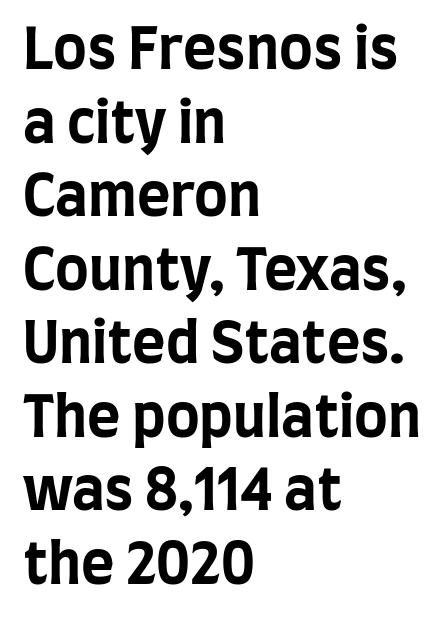
The passage shown is typed in a proportional face where columns would drift. These lines were composed using upright roman letters. The passage shown is not underscored anywhere. Interline gaps are of average width in this sample.
